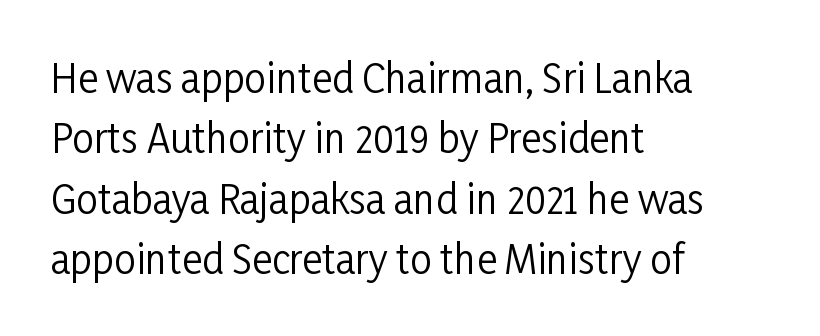
Looks like regular typesetting: each glyph gets only the width it needs. Nope, no serifs anywhere on these letters. A student would call this left alignment; a typographer would say flush left, rag right. Posture: upright roman. Check the space under the baseline: it is left empty. Does the leading feel generous? No, just average.
